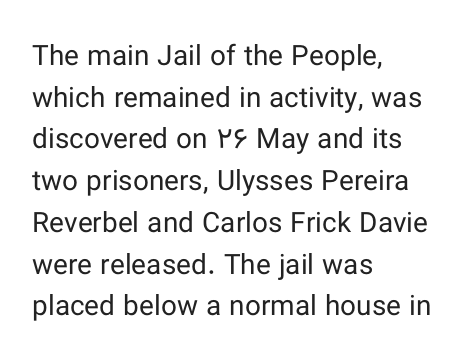
{"serif": "no", "italic": "no", "bold": "no", "weight": "regular", "width": "normal", "stroke_contrast": "low", "x_height": "medium", "monospaced": "no", "underline": "no", "align": "left", "line_spacing": "normal", "line_spacing_ratio": 1.49, "letter_spacing": "normal", "letter_spacing_em": 0.0, "glyph_px": 28}
